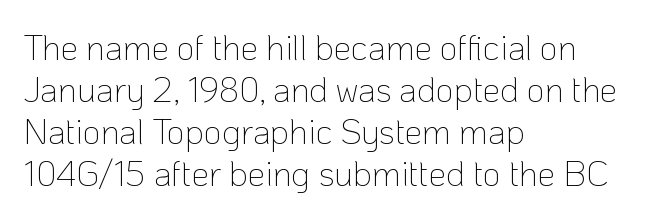
Q: Is the text bold? A: No.
Q: Is the text italic (slanted)? A: No, it is upright.
Q: Is the typeface a serif or a sans-serif typeface? A: Sans-serif.
Q: Is the text underlined? A: No.
Q: How is the paragraph aligned? A: Left-aligned.
Q: Is the spacing between letters normal or unusually wide? A: Normal.
Q: Width (condensed, normal, or wide)? A: Normal.
Q: Stroke contrast? A: Low.
Q: x-height? A: Medium.
Q: Monospaced? A: No.
